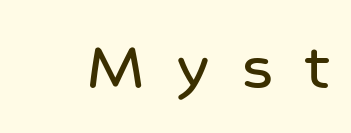
The zone under the glyphs is completely vacant. Think of a printed novel: that variable character pitch is what you see here. Honestly, the letter spacing is so wide it's the main thing you notice. Note: no serifs on the glyphs. Tall strokes in this sample are plumb rather than angled.
